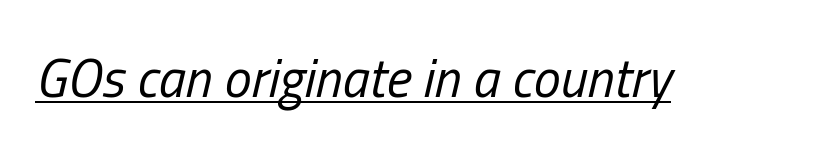
Summary of weight: not heavy and not bold. The face used here is proportionally spaced, like ordinary book or web type. Does a line run under the words? Yes, clearly. In terms of letterspacing, this is plain default setting.
